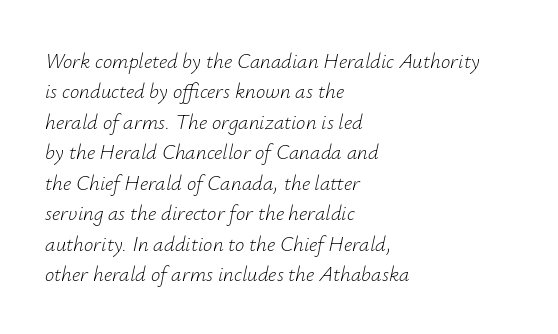
The image shows 21 px text type, italic (leaning right); set left-aligned, normal line spacing (1.45x), normal letter spacing, not underlined.
